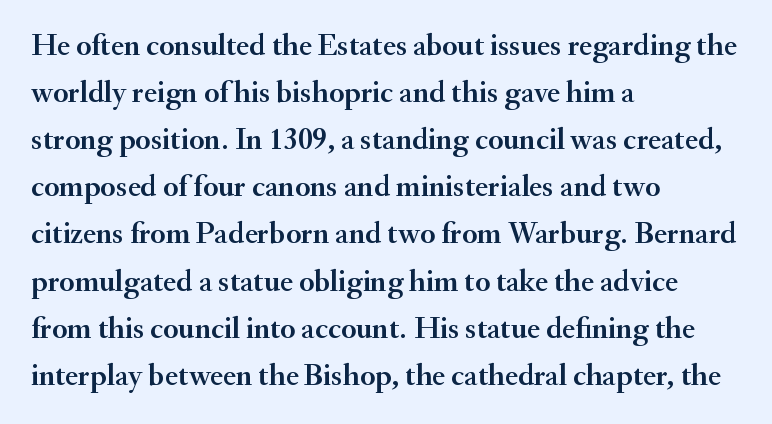
The image shows 31 px serif type, upright; set left-aligned, normal line spacing (1.52x), normal letter spacing, not underlined; medium stroke contrast and a small x-height.
